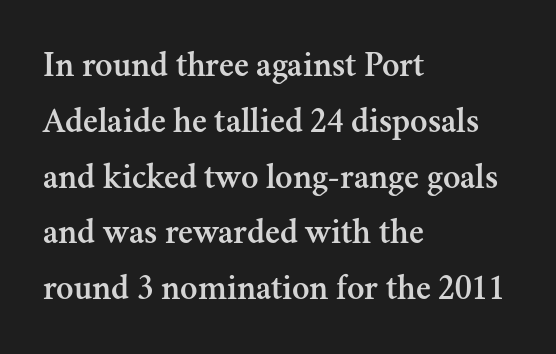
The image shows 36 px serif type, upright; set left-aligned, normal line spacing (1.55x), normal letter spacing, not underlined; medium stroke contrast and a small x-height.
